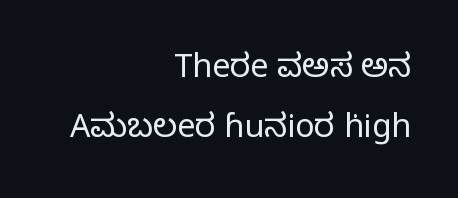
Short and long lines alike share a common ending point at right. Glance below the letters and you will spot only blank space. The type sits square on the baseline with zero lean. The designer went with a serif here, giving each stem small feet. Weight: regular or lighter. These lines are rendered in a variable-pitch font.
